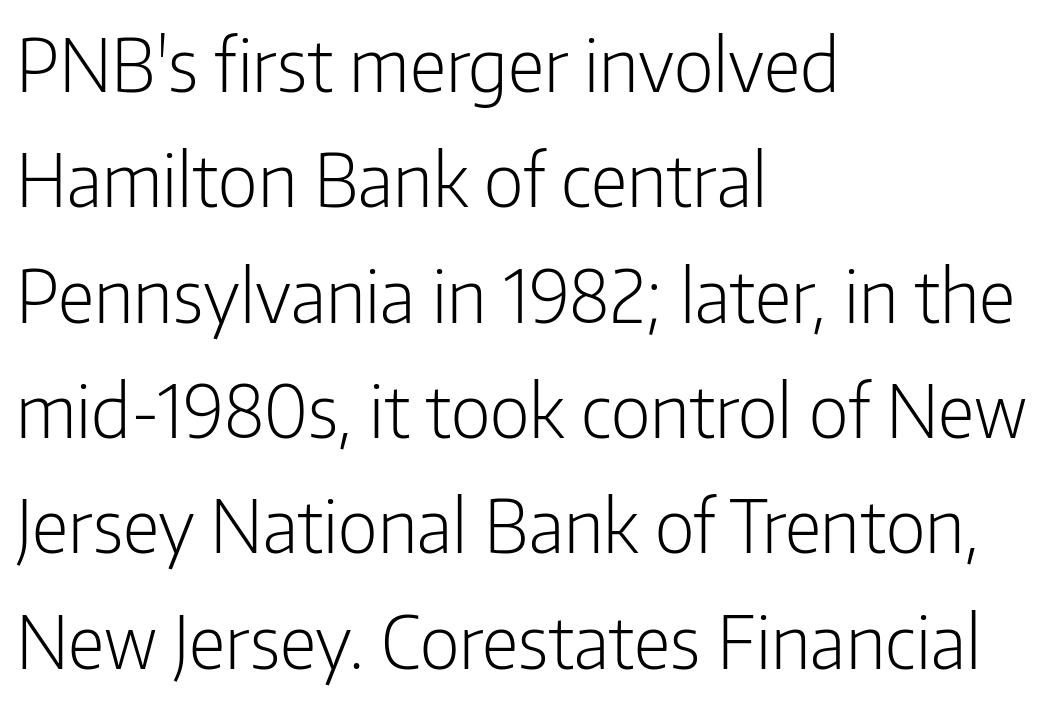
{"serif": "no", "italic": "no", "bold": "no", "weight": "light", "width": "condensed", "stroke_contrast": "low", "x_height": "medium", "monospaced": "no", "underline": "no", "align": "left", "line_spacing": "normal", "line_spacing_ratio": 1.58, "letter_spacing": "normal", "letter_spacing_em": 0.0, "glyph_px": 73}
